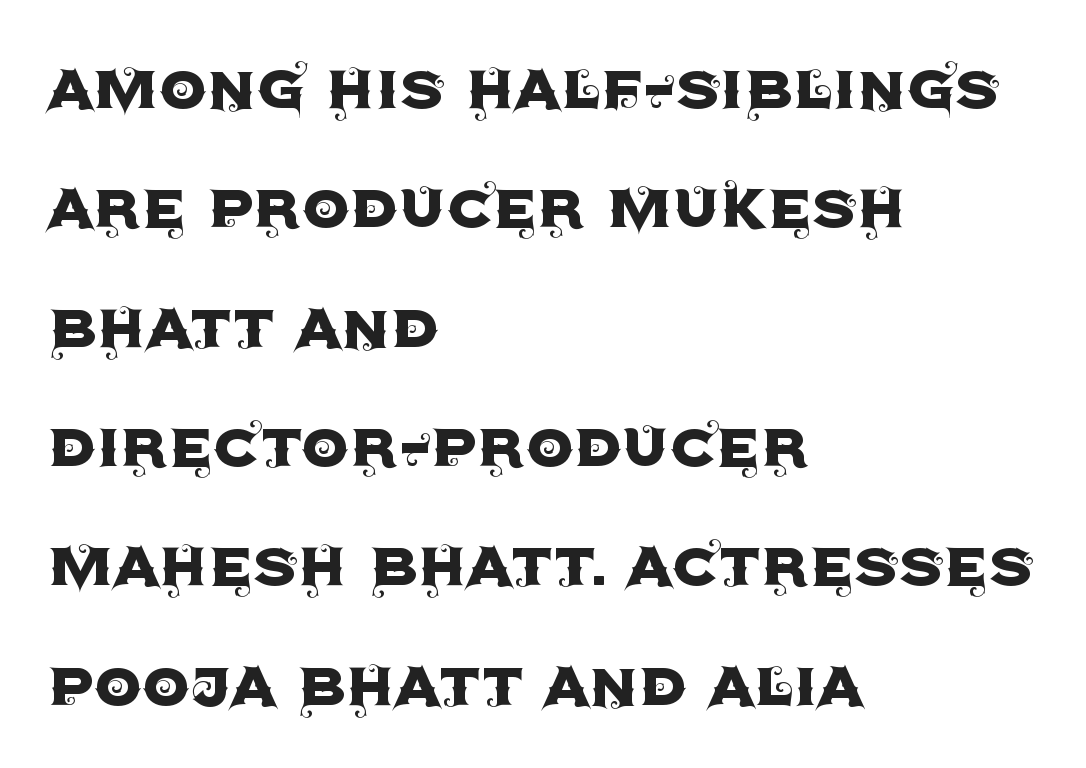
{"serif": "no", "italic": "no", "width": "normal", "x_height": "large", "monospaced": "no", "underline": "no", "align": "left", "line_spacing": "normal", "line_spacing_ratio": 1.57, "letter_spacing": "normal", "letter_spacing_em": 0.0, "glyph_px": 76}
